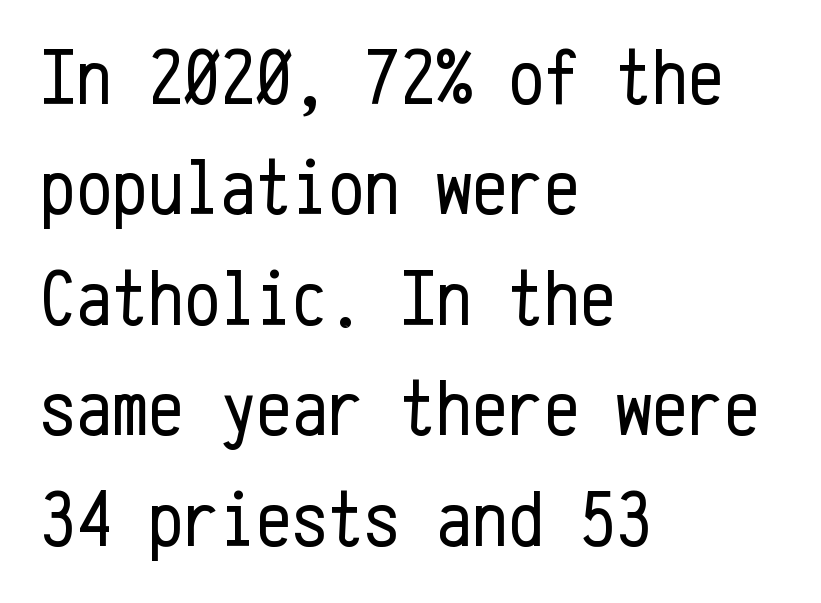
Ascenders rise straight up at ninety degrees. The block of text has a typical density, with ordinary space between rows. The foot of each line stays bare and open. These lines are composed in type without serifs. The passage is arranged the way most books set body copy — flush left.
